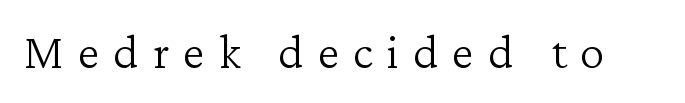
Q: Is the text bold? A: No.
Q: Is the text italic (slanted)? A: No, it is upright.
Q: Is the typeface a serif or a sans-serif typeface? A: Serif.
Q: Is the text underlined? A: No.
Q: Is the spacing between letters normal or unusually wide? A: Unusually wide.
Q: Width (condensed, normal, or wide)? A: Normal.
Q: Stroke contrast? A: Low.
Q: x-height? A: Medium.
Q: Monospaced? A: No.
